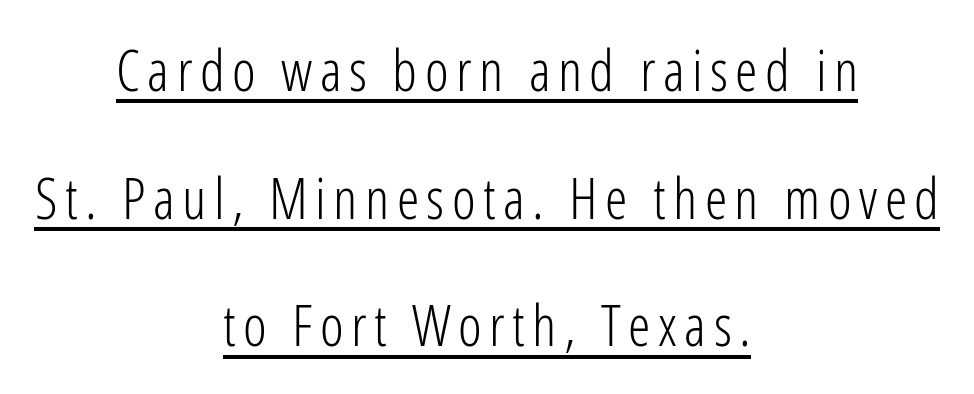
Serifs: no, the terminals of the letterforms are clean. The rendering uses the underline text-decoration. Is this a heavy cut? Hardly; it is regular or lighter. Vertical strokes here are truly vertical. The rendering positions every line midway between the sides.
